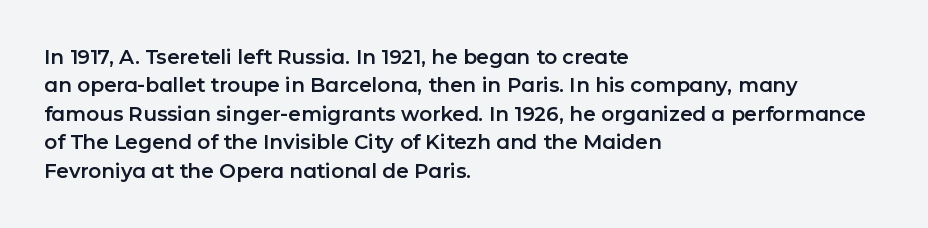
Q: Is the text italic (slanted)? A: No, it is upright.
Q: Is the text underlined? A: No.
Q: How is the paragraph aligned? A: Left-aligned.
Q: Is the spacing between letters normal or unusually wide? A: Normal.
Q: Is the spacing between lines tight, normal or loose? A: Normal.
